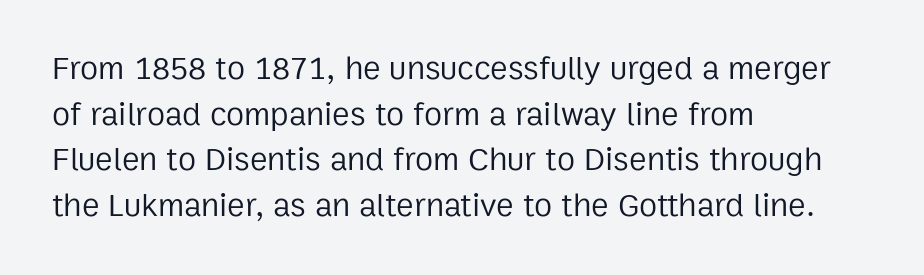
Observe the absence of serifs on each vertical stroke in this sample. These lines are rendered in a variable-pitch font. Rows of type keep a routine distance in the vertical direction. Stems here are at most as thick as an everyday book face. Every character sits straight up, as roman type does.
